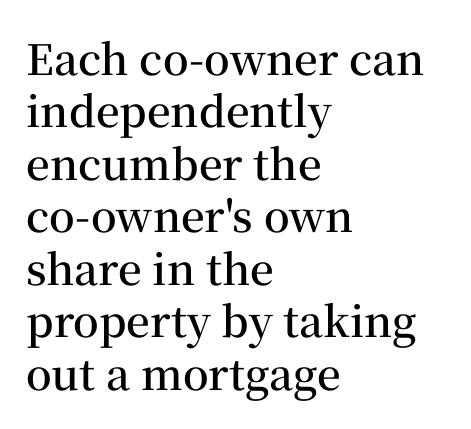
Rule under the text: the space is simply empty. Regarding serifs, this sample has them. The passage shown is typed in a proportional face where columns would drift. Students, note that the glyphs here touch the page at normal intervals. Characters remain perfectly vertical along every line.
